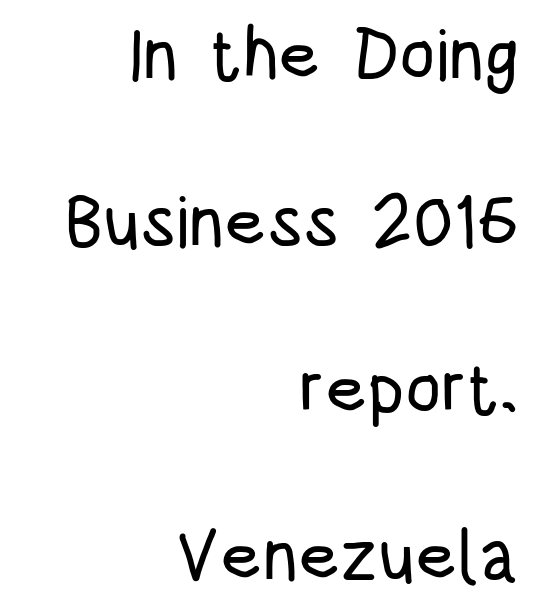
{"serif": "no", "italic": "no", "width": "condensed", "stroke_contrast": "low", "x_height": "large", "monospaced": "no", "underline": "no", "align": "right", "line_spacing": "loose", "line_spacing_ratio": 2.35, "letter_spacing": "normal", "letter_spacing_em": 0.0, "glyph_px": 71}
